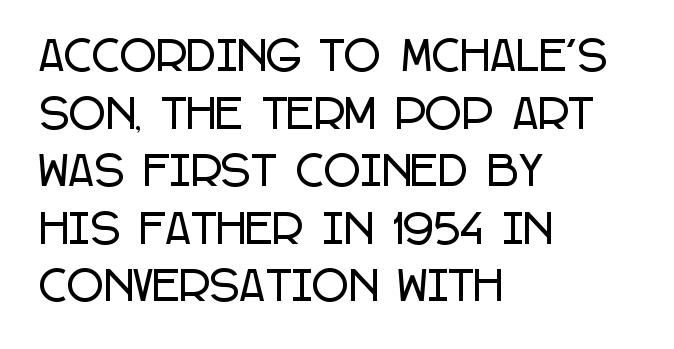
The image shows 40 px condensed sans-serif type, upright; set left-aligned, normal line spacing (1.44x), normal letter spacing, not underlined; low stroke contrast and a large x-height.
